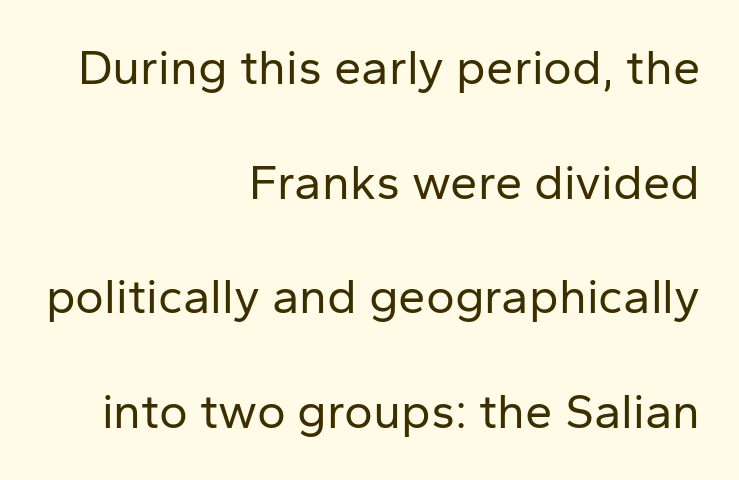
The image shows 49 px regular-weight sans-serif type, upright; set right-aligned, loose line spacing (2.34x), normal letter spacing, not underlined; low stroke contrast and a medium x-height.
